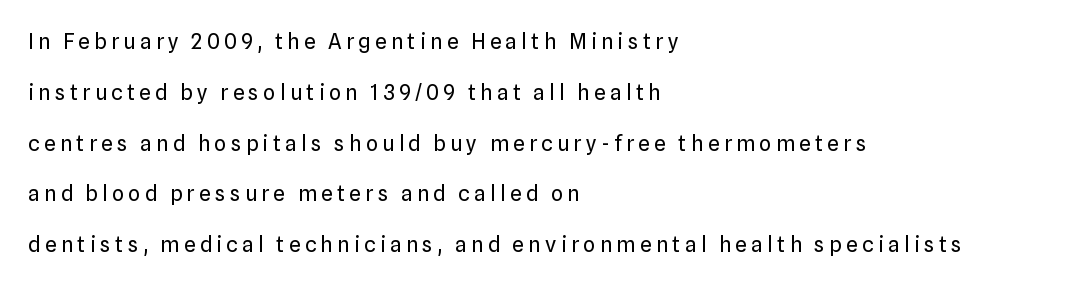
The specimen omits any rule beneath the text block's lines. Designer's note — italics off, roman on. The lines are quadded left. Honestly, the letter spacing is so wide it's the main thing you notice. The strokes carry an ordinary text weight at most. The line-height multiplier appears high, well above default.
